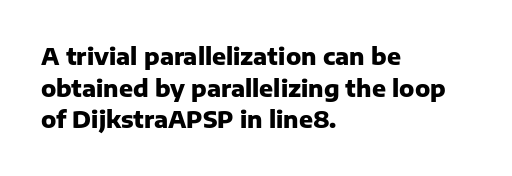
{"italic": "no", "bold": "yes", "underline": "no", "align": "left", "line_spacing": "normal", "line_spacing_ratio": 1.38, "letter_spacing": "normal", "letter_spacing_em": 0.0, "glyph_px": 23}
